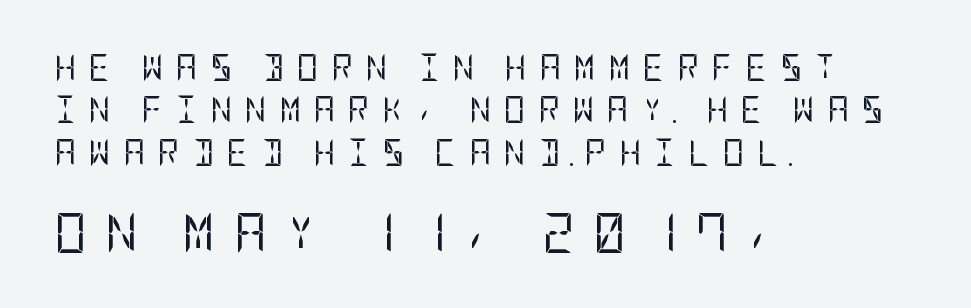
{"serif": "no", "italic": "no", "bold": "no", "weight": "regular", "width": "condensed", "stroke_contrast": "low", "x_height": "large", "underline": "no", "align": "left", "line_spacing": "normal", "line_spacing_ratio": 1.57, "letter_spacing": "wide", "letter_spacing_em": 0.46, "larger_block": "second", "size_ratio": 1.48, "glyph_px": 40}
